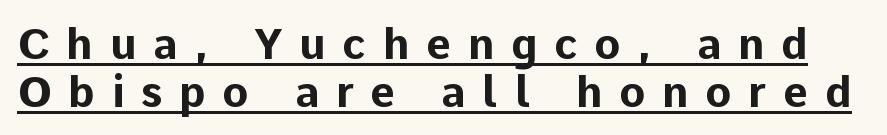
{"serif": "no", "italic": "no", "bold": "yes", "weight": "bold", "width": "normal", "stroke_contrast": "low", "x_height": "medium", "monospaced": "no", "underline": "yes", "line_spacing": "tight", "line_spacing_ratio": 1.11, "letter_spacing": "wide", "letter_spacing_em": 0.39, "glyph_px": 43}
